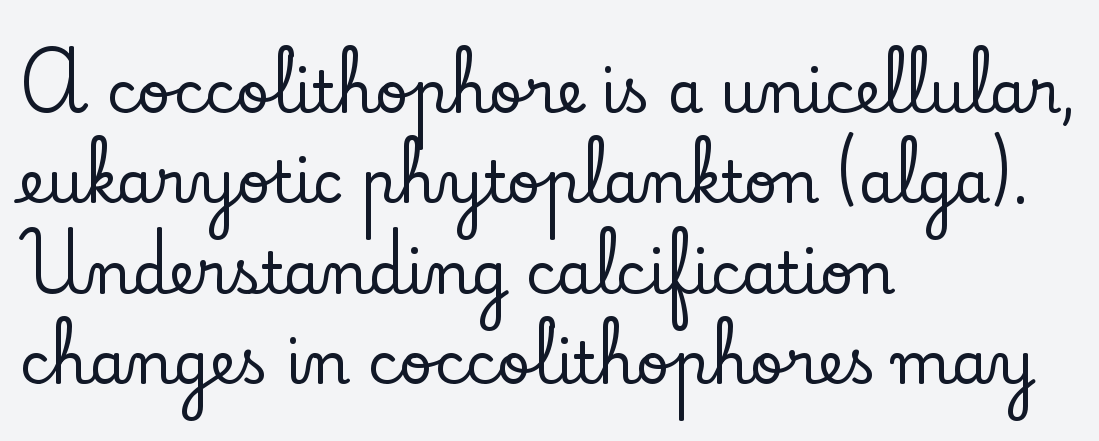
Q: Is the text italic (slanted)? A: No, it is upright.
Q: Is the typeface a serif or a sans-serif typeface? A: Serif.
Q: Is the text underlined? A: No.
Q: How is the paragraph aligned? A: Left-aligned.
Q: Is the spacing between letters normal or unusually wide? A: Normal.
Q: Is the spacing between lines tight, normal or loose? A: Normal.
Q: Width (condensed, normal, or wide)? A: Normal.
Q: Stroke contrast? A: Low.
Q: x-height? A: Small.
Q: Monospaced? A: No.
